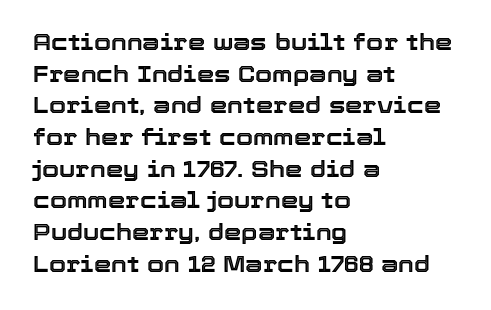
The image shows 22 px text type, upright; set left-aligned, normal line spacing (1.44x), normal letter spacing, not underlined.
